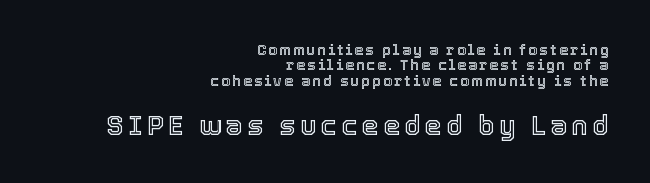
{"italic": "no", "underline": "no", "align": "right", "line_spacing": "tight", "line_spacing_ratio": 1.1, "larger_block": "second", "size_ratio": 1.93, "glyph_px": 27}
